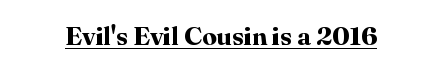
No extra tracking has been applied to these lines. Glance below the letters and you will spot a drawn line. Quick note: not italic, upright. The letters are bold, with thick, heavy strokes.
